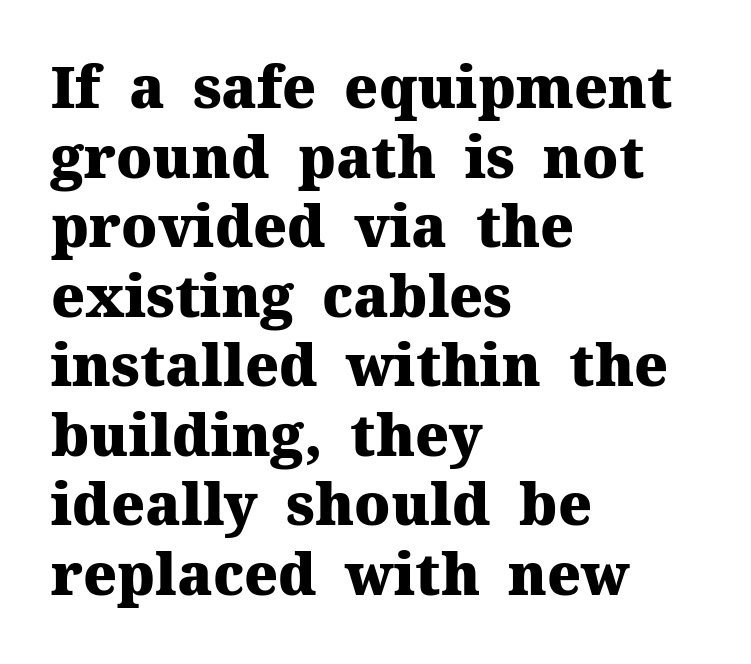
Q: Is the text bold? A: Yes.
Q: Is the text italic (slanted)? A: No, it is upright.
Q: Is the typeface a serif or a sans-serif typeface? A: Serif.
Q: Is the text underlined? A: No.
Q: How is the paragraph aligned? A: Left-aligned.
Q: Is the spacing between letters normal or unusually wide? A: Normal.
Q: Width (condensed, normal, or wide)? A: Normal.
Q: Stroke contrast? A: Medium.
Q: x-height? A: Medium.
Q: Monospaced? A: No.
